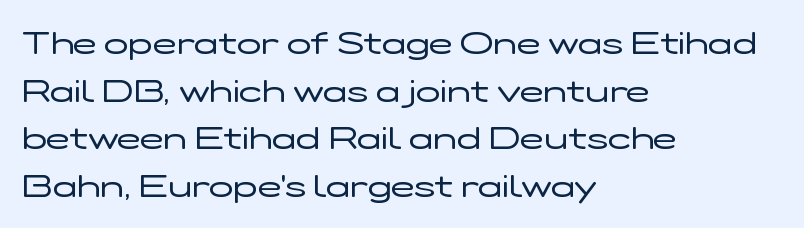
The image shows 32 px regular-weight, wide sans-serif type, upright; set left-aligned, normal line spacing (1.49x), normal letter spacing, not underlined; low stroke contrast and a medium x-height.
